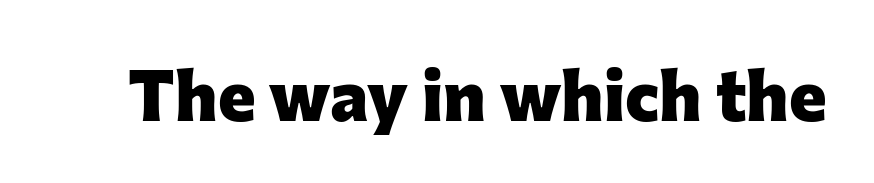
{"serif": "no", "italic": "no", "bold": "yes", "weight": "heavy", "width": "normal", "stroke_contrast": "low", "x_height": "medium", "monospaced": "no", "underline": "no", "letter_spacing": "normal", "letter_spacing_em": 0.0, "glyph_px": 72}
